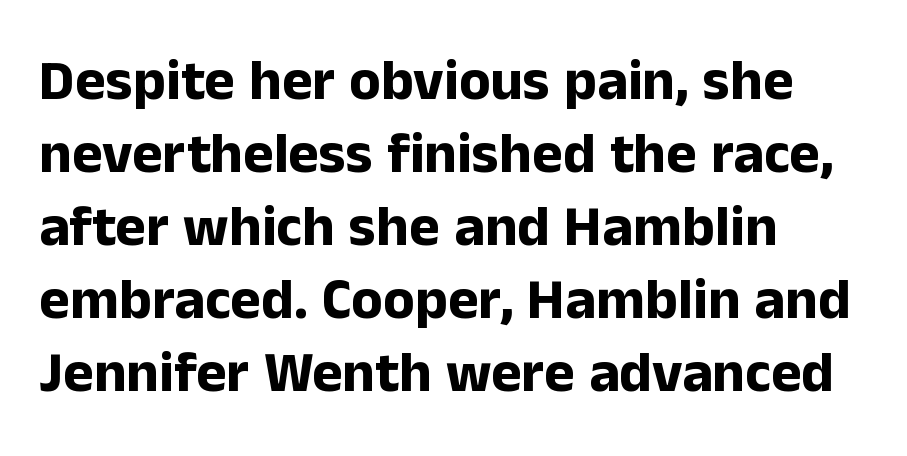
You could not count columns in this text — the font is proportionally spaced. Classification — sans serif. Vertical spacing — default. Visually the block forms a straight wall on the left and a jagged coastline on the right. Check the space under the baseline: it is left empty.
